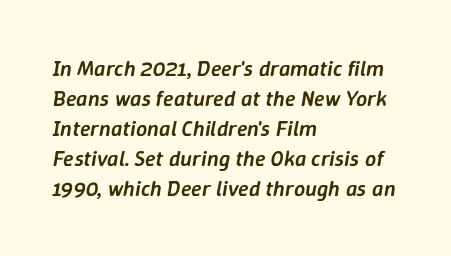
Reading down the column, the eye jumps a familiar distance to each next line. Any mark beneath the type? The region is blank. In terms of weight, the rendering is demibold, just under bold. The glyphs look as if they've been sheared to an angle. Nobody touched the tracking dial on this one. The compositor pushed each line to the left boundary.
